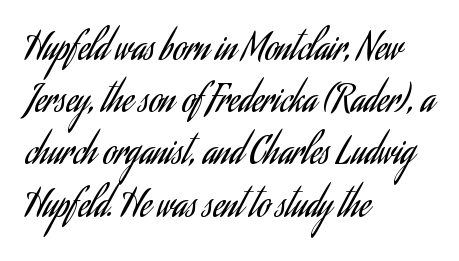
{"serif": "no", "bold": "no", "weight": "regular", "width": "condensed", "stroke_contrast": "low", "x_height": "small", "monospaced": "no", "underline": "no", "align": "left", "line_spacing": "normal", "line_spacing_ratio": 1.45, "letter_spacing": "normal", "letter_spacing_em": 0.0, "glyph_px": 36}
